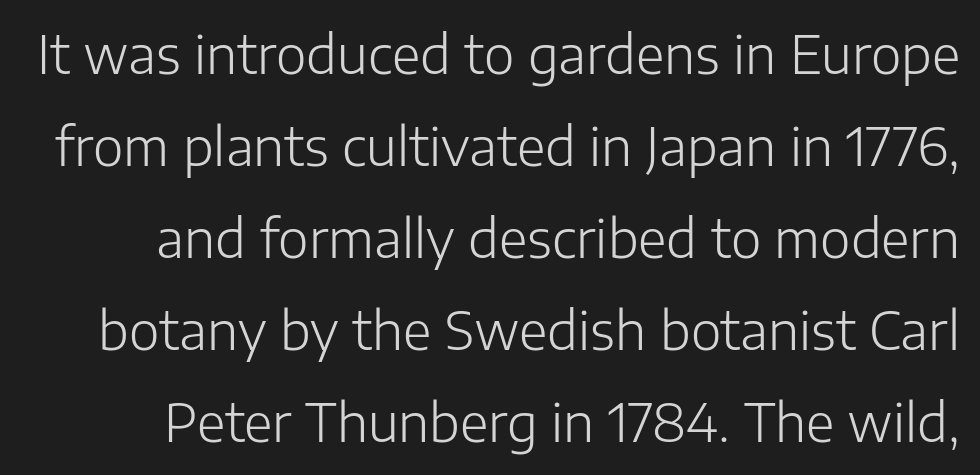
Q: Is the text bold? A: No.
Q: Is the text italic (slanted)? A: No, it is upright.
Q: Is the typeface a serif or a sans-serif typeface? A: Sans-serif.
Q: Is the text underlined? A: No.
Q: Is the spacing between letters normal or unusually wide? A: Normal.
Q: Width (condensed, normal, or wide)? A: Normal.
Q: Stroke contrast? A: Low.
Q: x-height? A: Medium.
Q: Monospaced? A: No.
